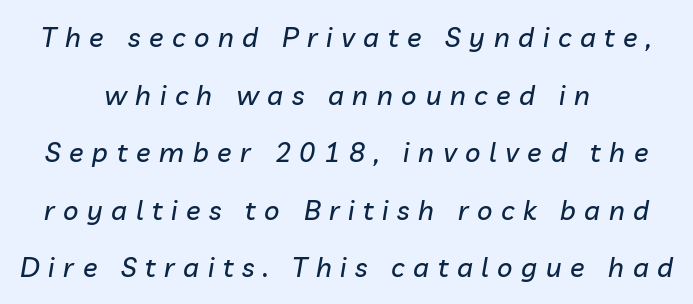
{"italic": "yes", "lean": "right", "slant_degrees": 10, "underline": "no", "align": "center", "line_spacing": "loose", "line_spacing_ratio": 2.13, "letter_spacing": "wide", "letter_spacing_em": 0.32, "glyph_px": 27}
